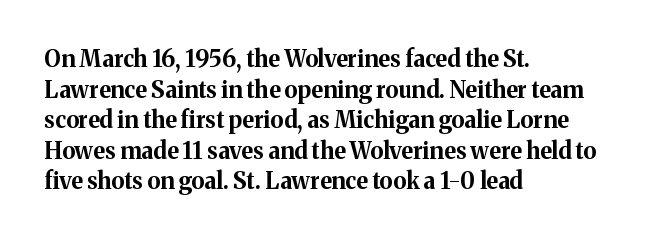
Q: Is the text bold? A: Yes.
Q: Is the text italic (slanted)? A: No, it is upright.
Q: Is the text underlined? A: No.
Q: How is the paragraph aligned? A: Left-aligned.
Q: Is the spacing between letters normal or unusually wide? A: Normal.
Q: Is the spacing between lines tight, normal or loose? A: Normal.
